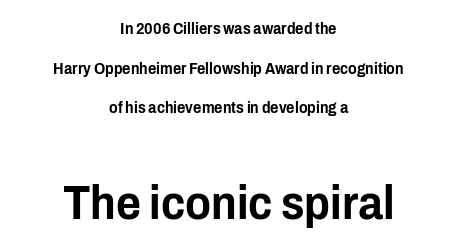
What kind of face is this? One without serifs — a sans. Clear beneath every line of the passage. Nothing unusual about the tracking: characters are spaced as the font intends. The paragraph shown floats in the horizontal middle.
